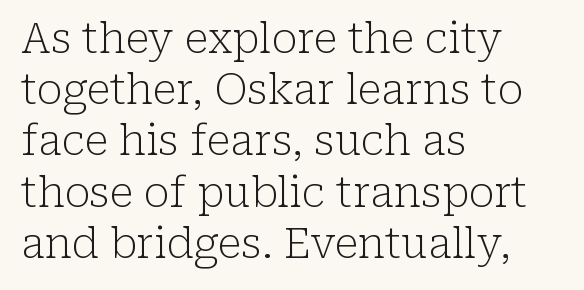
{"serif": "yes", "italic": "no", "bold": "no", "weight": "light", "width": "normal", "stroke_contrast": "low", "x_height": "medium", "monospaced": "no", "underline": "no", "align": "left", "line_spacing_ratio": 1.22, "letter_spacing": "normal", "letter_spacing_em": 0.0, "glyph_px": 42}
